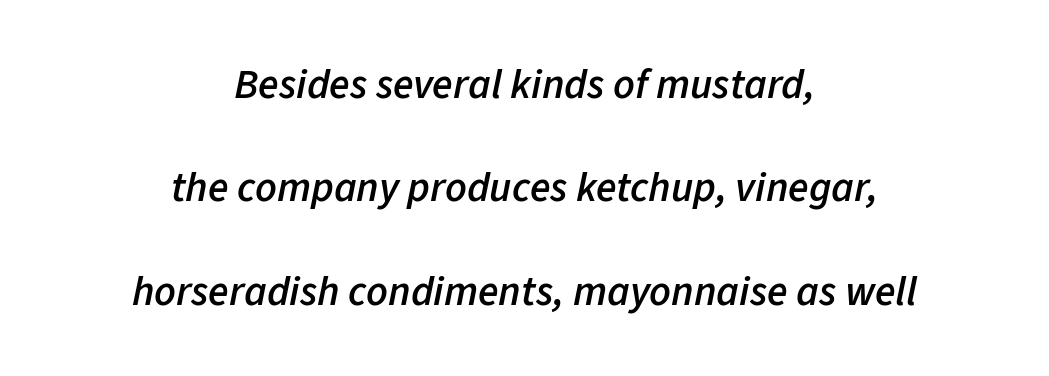
If you drew a line through each stem, it would be angled. Each line is balanced around a shared central axis. Glance below the letters and you will spot only blank space. Is this a fixed-width face? No — the glyphs have proportional, varying widths. The face used here is a semibold: visibly heavier than regular, lighter than bold. Summary of vertical rhythm: relaxed, with wide interline spacing.
